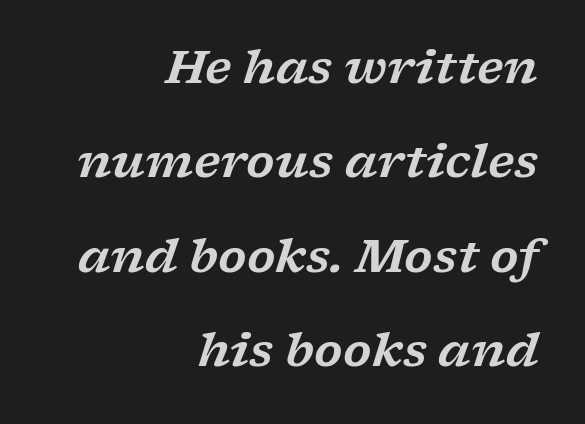
{"serif": "yes", "italic": "yes", "lean": "right", "slant_degrees": 17, "width": "wide", "stroke_contrast": "low", "x_height": "medium", "monospaced": "no", "underline": "no", "align": "right", "line_spacing": "loose", "line_spacing_ratio": 2.05, "letter_spacing": "normal", "letter_spacing_em": 0.0, "glyph_px": 46}
